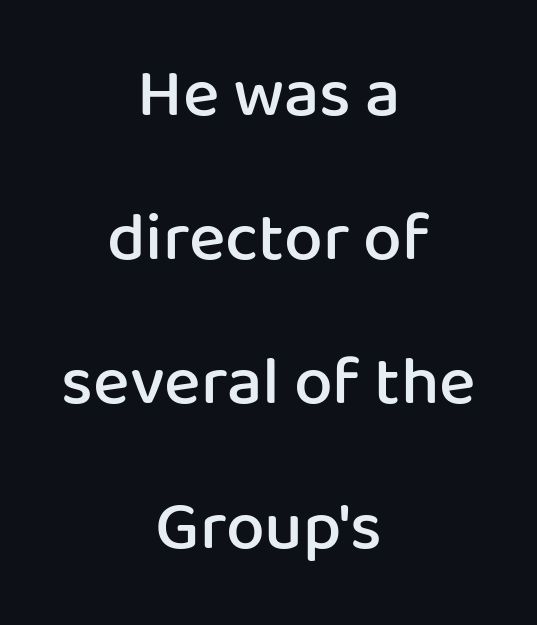
Q: Is the text bold? A: Semi-bold.
Q: Is the text italic (slanted)? A: No, it is upright.
Q: Is the typeface a serif or a sans-serif typeface? A: Sans-serif.
Q: Is the text underlined? A: No.
Q: How is the paragraph aligned? A: Centered.
Q: Is the spacing between letters normal or unusually wide? A: Normal.
Q: Is the spacing between lines tight, normal or loose? A: Loose.
Q: Width (condensed, normal, or wide)? A: Normal.
Q: Stroke contrast? A: Low.
Q: x-height? A: Medium.
Q: Monospaced? A: No.
